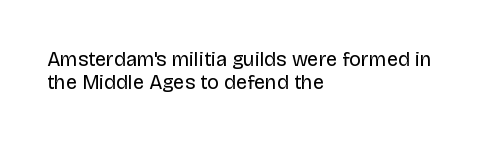
Does extra space separate the letters? No, they use regular spacing. Ink coverage per letter is moderate at most. If you drew a line through each stem, it would be perfectly vertical. Every row of glyphs begins at an identical x-position on the left. Check the space under the baseline: it is left empty.
